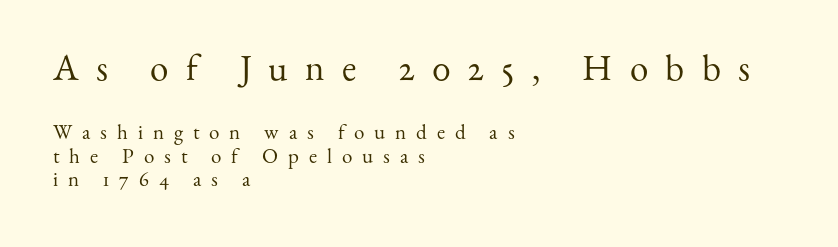
{"serif": "yes", "italic": "no", "bold": "no", "weight": "regular", "width": "normal", "stroke_contrast": "medium", "x_height": "small", "monospaced": "no", "underline": "no", "align": "left", "line_spacing": "tight", "line_spacing_ratio": 1.12, "letter_spacing": "wide", "letter_spacing_em": 0.47, "larger_block": "first", "size_ratio": 1.76, "glyph_px": 37}
